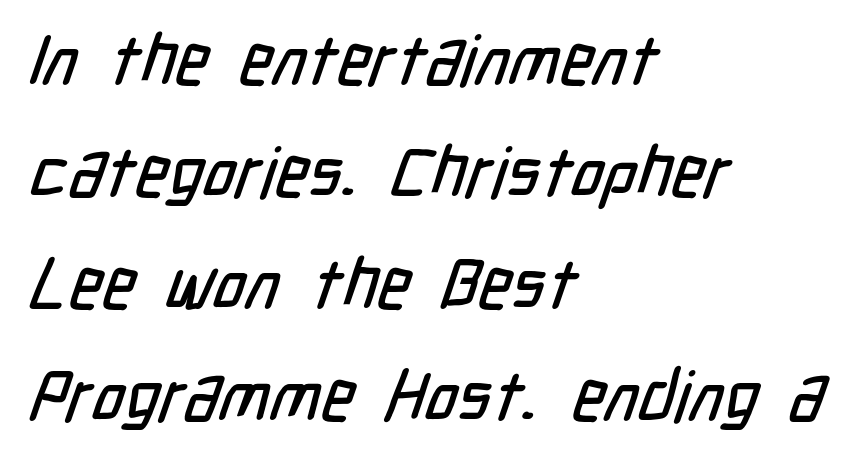
Characters follow at the spacing the type designer built in. The rendering uses natural spacing where letterforms have individual widths. How would I describe the line gaps? Plain and ordinary. Line beginnings align vertically; line endings do not. Glance below the letters and you will spot only blank space. Is this a sans? Yes — the strokes have no serifs.
